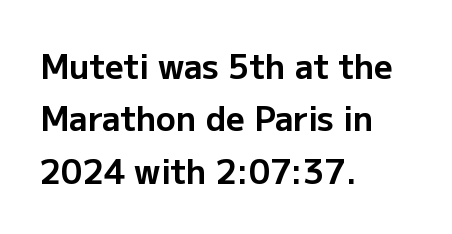
{"serif": "no", "italic": "no", "bold": "yes", "weight": "bold", "width": "normal", "stroke_contrast": "low", "x_height": "medium", "monospaced": "no", "underline": "no", "align": "left", "line_spacing": "normal", "line_spacing_ratio": 1.59, "letter_spacing": "normal", "letter_spacing_em": 0.0, "glyph_px": 33}
